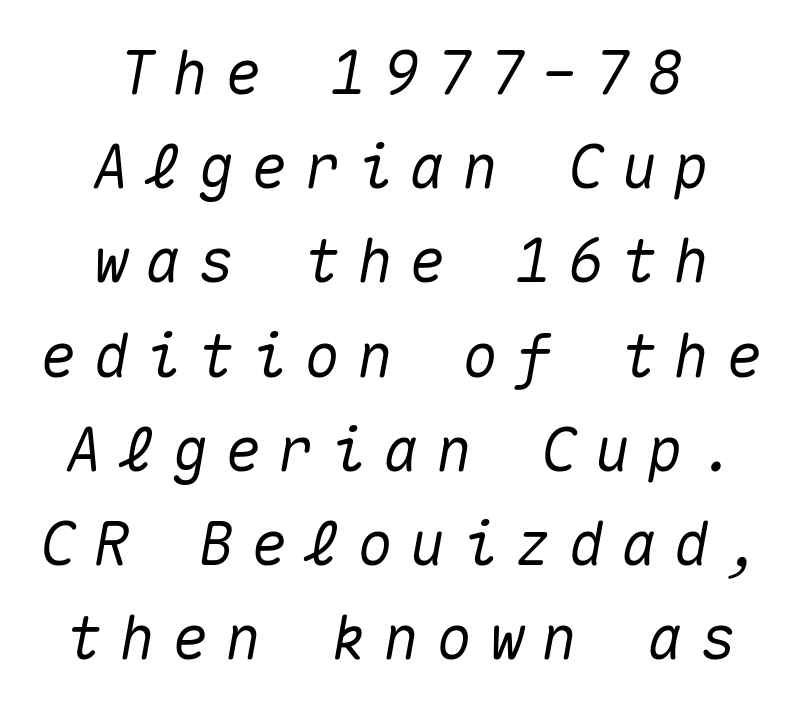
Underlining? Definitely not there. The passage shown is typed in a monospace face where columns stay perfectly aligned. Does the lettering tilt? It does — this is italic. Each line is balanced around a shared central axis. Evenly set lines give the paragraph a standard silhouette. The face used here is rendered with a markedly widened letterfit.
